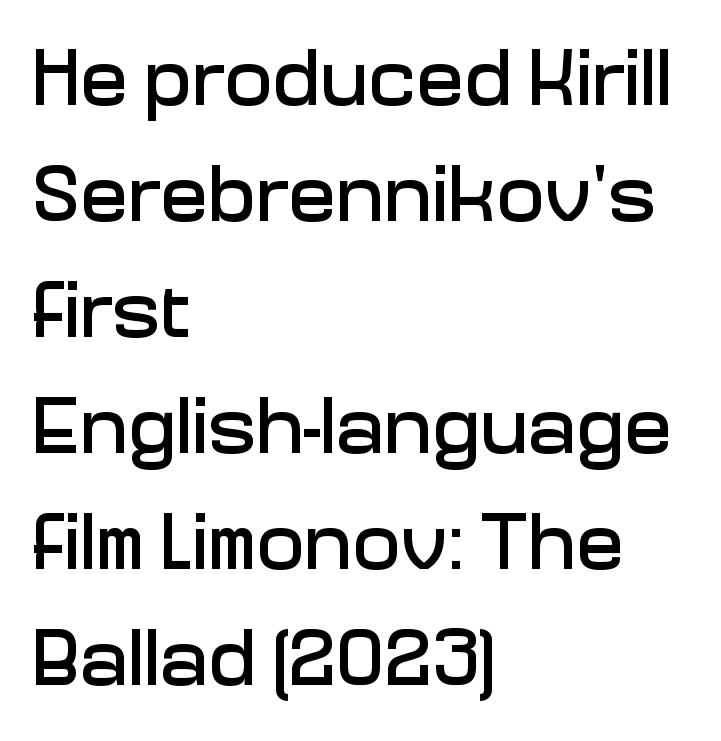
{"serif": "no", "italic": "no", "width": "normal", "stroke_contrast": "low", "x_height": "medium", "monospaced": "no", "underline": "no", "align": "left", "line_spacing": "normal", "line_spacing_ratio": 1.45, "letter_spacing": "normal", "letter_spacing_em": 0.0, "glyph_px": 80}
